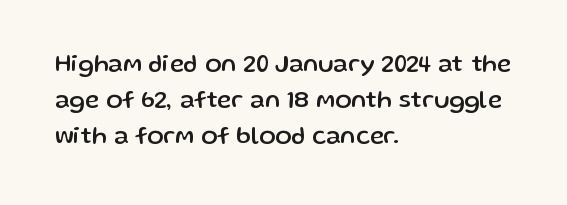
Q: Is the text italic (slanted)? A: No, it is upright.
Q: Is the text underlined? A: No.
Q: How is the paragraph aligned? A: Left-aligned.
Q: Is the spacing between letters normal or unusually wide? A: Normal.
Q: Is the spacing between lines tight, normal or loose? A: Normal.
